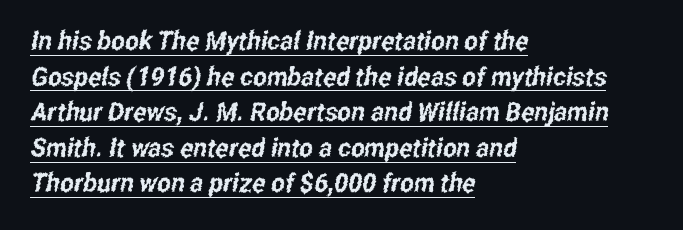
{"underline": "yes", "align": "left", "line_spacing": "normal", "line_spacing_ratio": 1.37, "letter_spacing": "normal", "letter_spacing_em": 0.0, "glyph_px": 26}
